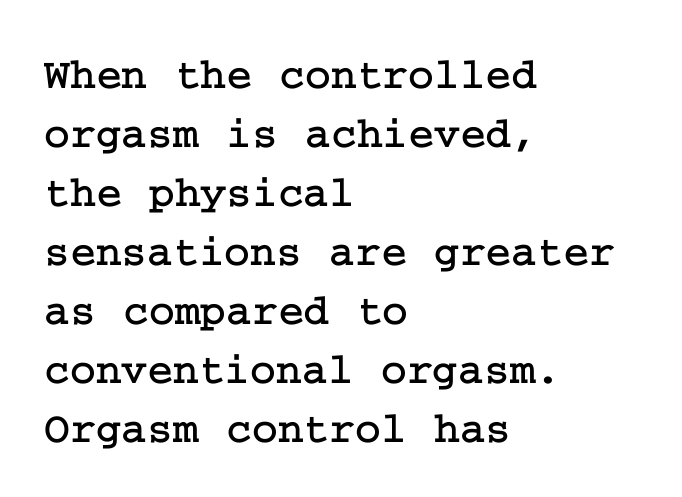
Designer's note — italics off, roman on. Leftover space on each line is placed entirely after the last word. What kind of face is this? One with serifs. Is there much room between lines? A standard amount, neither cramped nor airy.
